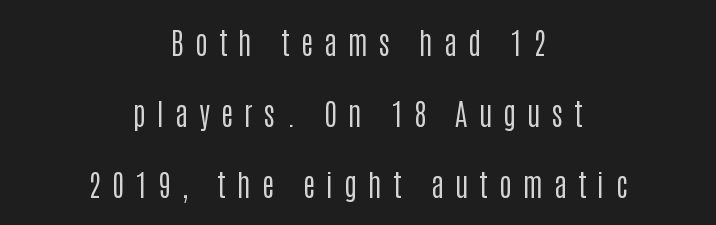
Q: Is the text bold? A: No.
Q: Is the text italic (slanted)? A: No, it is upright.
Q: Is the typeface a serif or a sans-serif typeface? A: Sans-serif.
Q: Is the text underlined? A: No.
Q: How is the paragraph aligned? A: Centered.
Q: Is the spacing between letters normal or unusually wide? A: Unusually wide.
Q: Is the spacing between lines tight, normal or loose? A: Loose.
Q: Width (condensed, normal, or wide)? A: Condensed.
Q: Stroke contrast? A: Low.
Q: x-height? A: Large.
Q: Monospaced? A: No.
